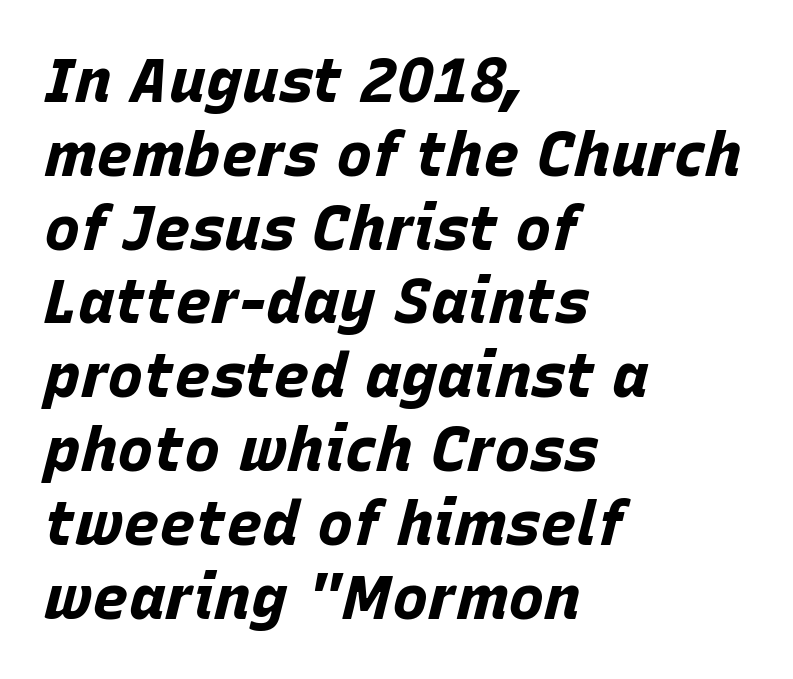
Unmarked baselines from the first word to the last. This sample uses plain, unmodified letter spacing. The characters look thick and weighty, a clear bold. Proportional: the letters do not fall into vertical columns. One-word summary of the alignment: left.
